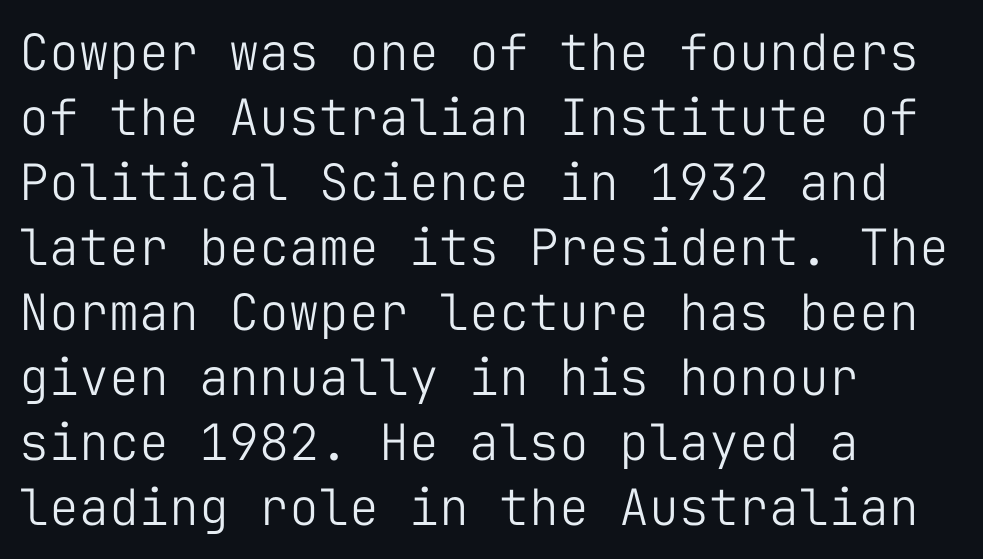
The image shows 50 px light sans-serif type, upright, monospaced; set left-aligned, normal line spacing (1.3x), normal letter spacing, not underlined; low stroke contrast and a medium x-height.
